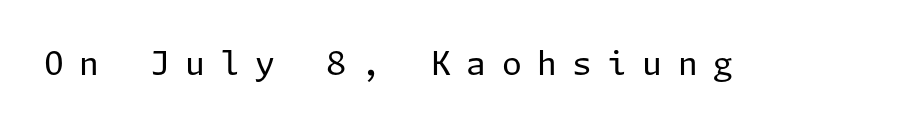
Q: Is the text bold? A: No.
Q: Is the text italic (slanted)? A: No, it is upright.
Q: Is the typeface a serif or a sans-serif typeface? A: Sans-serif.
Q: Is the text underlined? A: No.
Q: Is the spacing between letters normal or unusually wide? A: Unusually wide.
Q: Width (condensed, normal, or wide)? A: Normal.
Q: Stroke contrast? A: Low.
Q: x-height? A: Medium.
